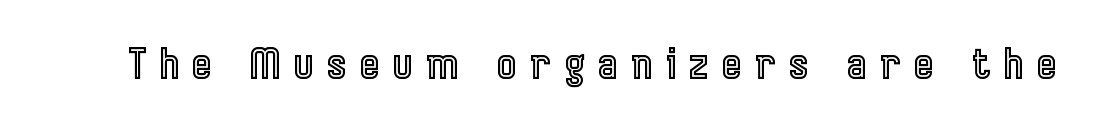
Q: Is the text italic (slanted)? A: No, it is upright.
Q: Is the text underlined? A: No.
Q: Is the spacing between letters normal or unusually wide? A: Unusually wide.
Q: Width (condensed, normal, or wide)? A: Condensed.
Q: x-height? A: Medium.
Q: Monospaced? A: No.
